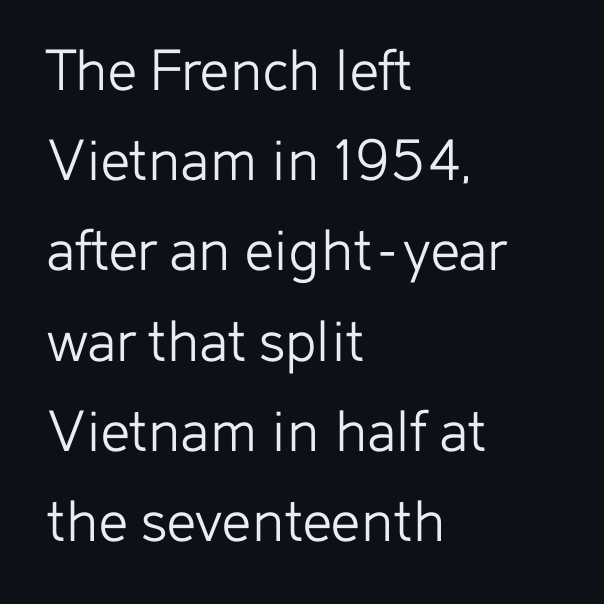
Q: Is the text bold? A: No.
Q: Is the text italic (slanted)? A: No, it is upright.
Q: Is the typeface a serif or a sans-serif typeface? A: Sans-serif.
Q: Is the text underlined? A: No.
Q: How is the paragraph aligned? A: Left-aligned.
Q: Is the spacing between letters normal or unusually wide? A: Normal.
Q: Is the spacing between lines tight, normal or loose? A: Normal.
Q: Width (condensed, normal, or wide)? A: Normal.
Q: Stroke contrast? A: Low.
Q: x-height? A: Medium.
Q: Monospaced? A: No.
